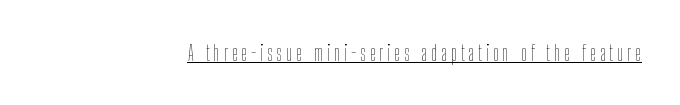
Q: Is the text bold? A: No.
Q: Is the text italic (slanted)? A: No, it is upright.
Q: Is the text underlined? A: Yes.
